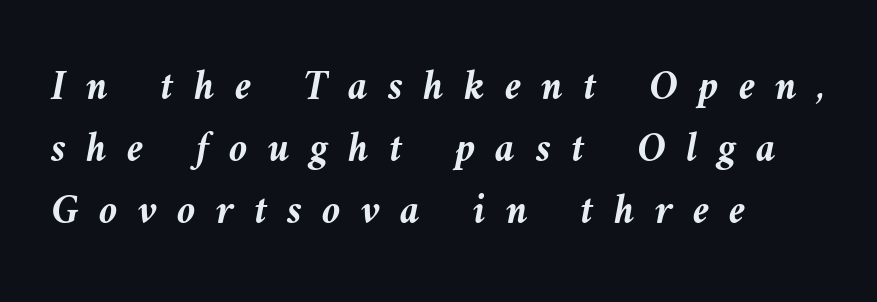
Here the designer chose a conventional face with non-uniform glyph widths. Designer's note — italics engaged. Rows of type keep a routine distance in the vertical direction. Caption: multi-line text, flush left, ragged right. Between one letter and the next there's a generous, obvious gap.
